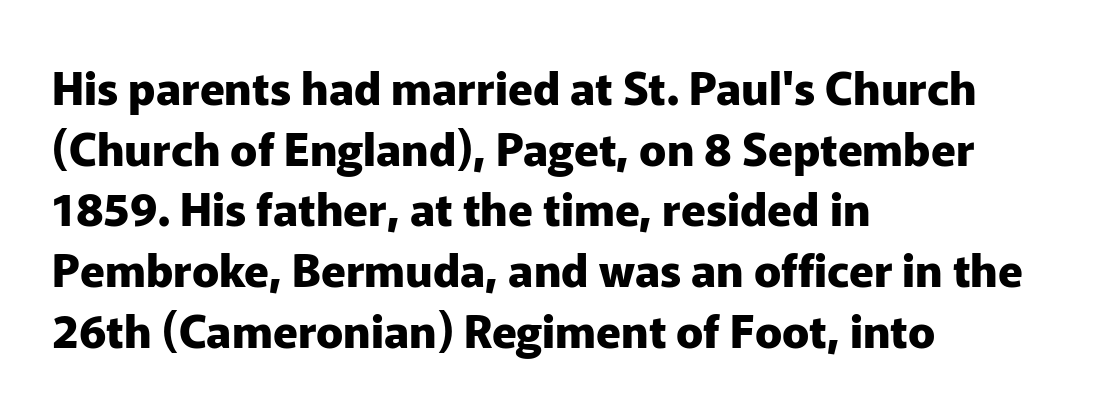
If you drew a line through each stem, it would be perfectly vertical. The rendering anchors every line to the left-hand side. Characters follow at the spacing the type designer built in. The text was rendered using a sans face with plain stroke endings. Do the characters align in a grid? No, the font is proportional. Quick note: underline off.
